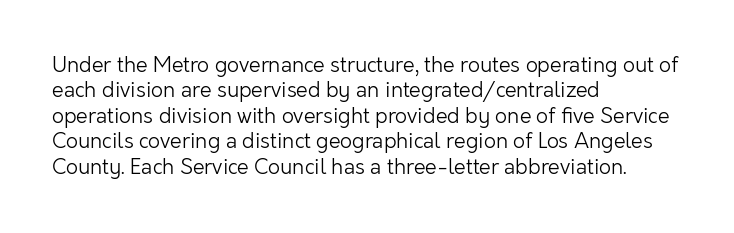
A bare baseline throughout the passage. Line beginnings align vertically; line endings do not. This sample uses plain, unmodified letter spacing. Posture: straight, roman, zero tilt. Is this a heavy cut? Hardly; it is regular or lighter.
